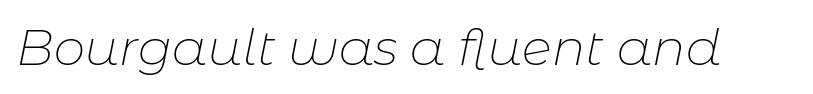
{"italic": "yes", "lean": "right", "slant_degrees": 11, "bold": "no", "weight": "thin", "width": "normal", "stroke_contrast": "low", "x_height": "medium", "monospaced": "no", "underline": "no", "letter_spacing": "normal", "letter_spacing_em": 0.0, "glyph_px": 50}
